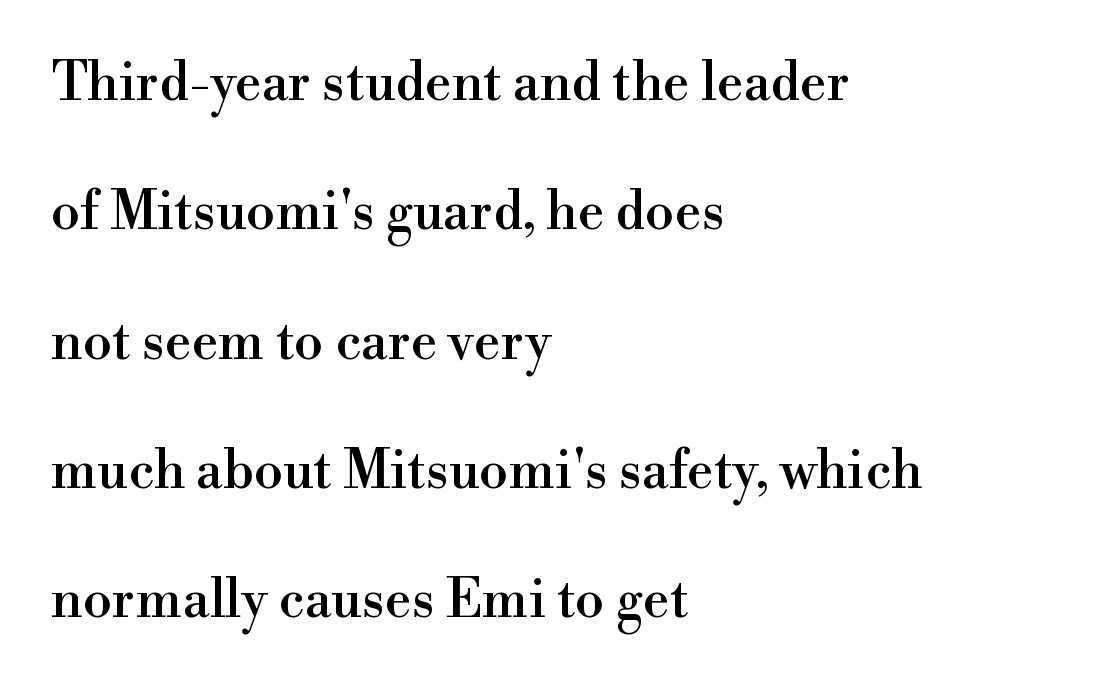
Q: Is the text italic (slanted)? A: No, it is upright.
Q: Is the typeface a serif or a sans-serif typeface? A: Serif.
Q: Is the text underlined? A: No.
Q: How is the paragraph aligned? A: Left-aligned.
Q: Is the spacing between letters normal or unusually wide? A: Normal.
Q: Is the spacing between lines tight, normal or loose? A: Loose.
Q: Width (condensed, normal, or wide)? A: Normal.
Q: Stroke contrast? A: High.
Q: x-height? A: Small.
Q: Monospaced? A: No.
